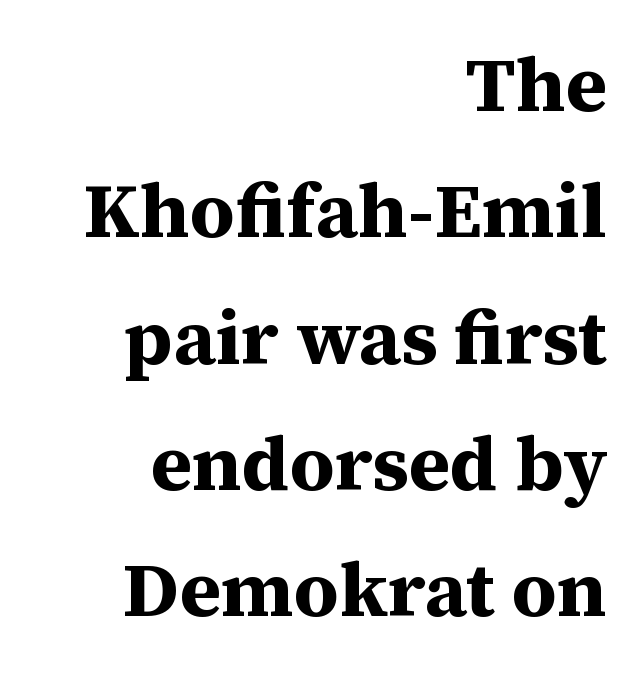
Q: Is the text bold? A: Yes.
Q: Is the text italic (slanted)? A: No, it is upright.
Q: Is the typeface a serif or a sans-serif typeface? A: Serif.
Q: Is the text underlined? A: No.
Q: How is the paragraph aligned? A: Right-aligned.
Q: Is the spacing between letters normal or unusually wide? A: Normal.
Q: Is the spacing between lines tight, normal or loose? A: Normal.
Q: Width (condensed, normal, or wide)? A: Normal.
Q: Stroke contrast? A: Medium.
Q: x-height? A: Medium.
Q: Monospaced? A: No.
